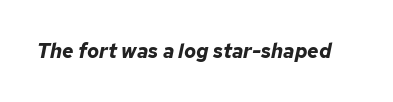
Underline: absent. Strokes here are thick enough to call this a true bold. The face used here is rendered with its standard letterfit. The axis of the letterforms is tilted away from vertical.
